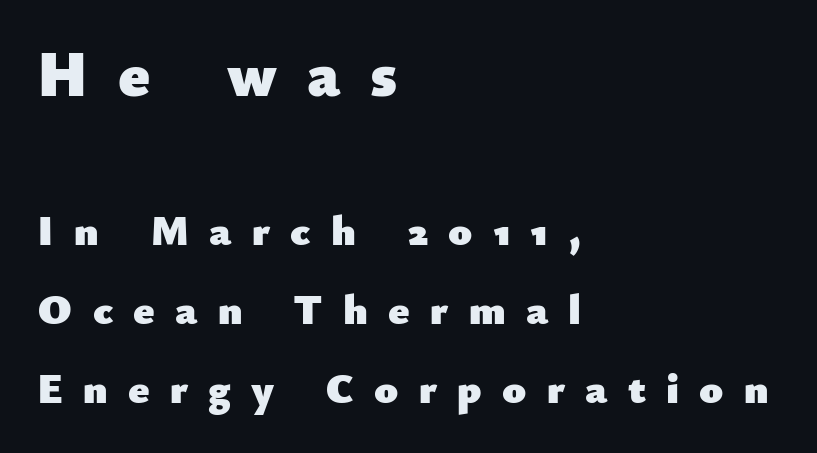
In terms of weight, the rendering is a true, heavy bold. You could not count columns in this text — the font is proportionally spaced. Typographically, this falls in the sans-serif category. This rendering widens character spacing well past its baseline value.
